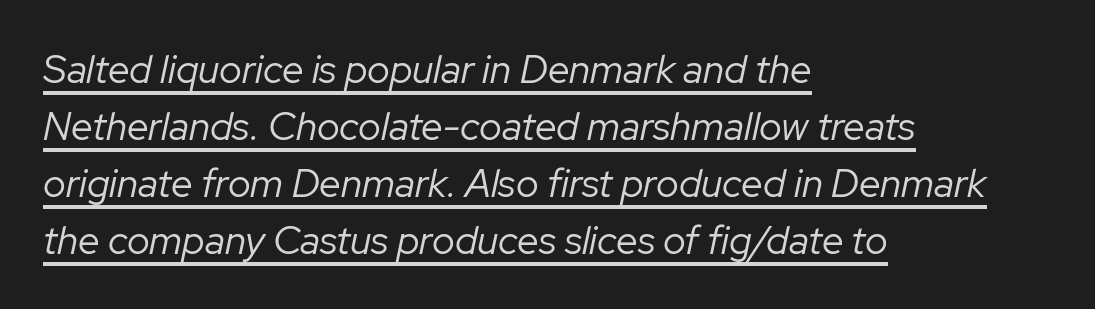
The image shows 39 px regular-weight type, italic (leaning right); set left-aligned, normal line spacing (1.46x), normal letter spacing, underlined; low stroke contrast and a medium x-height.
